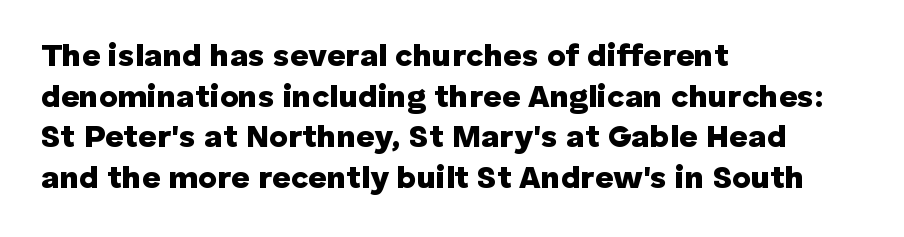
{"serif": "no", "italic": "no", "bold": "yes", "weight": "heavy", "width": "normal", "stroke_contrast": "low", "x_height": "medium", "monospaced": "no", "underline": "no", "align": "left", "line_spacing": "normal", "line_spacing_ratio": 1.27, "letter_spacing": "normal", "letter_spacing_em": 0.0, "glyph_px": 32}
